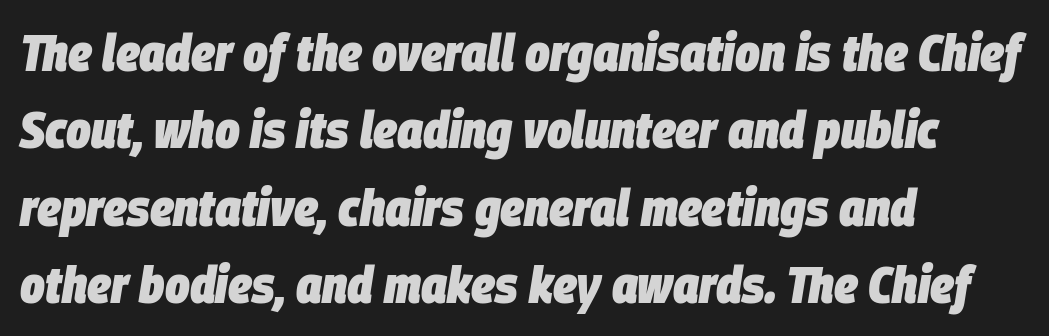
{"italic": "yes", "lean": "right", "slant_degrees": 9, "bold": "yes", "weight": "heavy", "width": "condensed", "stroke_contrast": "low", "x_height": "large", "monospaced": "no", "underline": "no", "align": "left", "line_spacing": "normal", "line_spacing_ratio": 1.49, "letter_spacing": "normal", "letter_spacing_em": 0.0, "glyph_px": 52}
